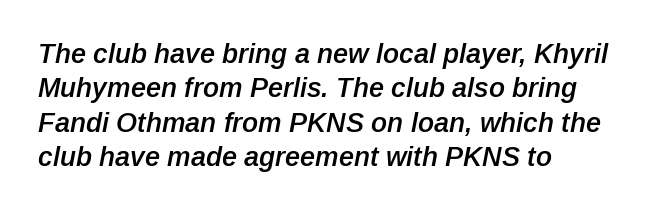
{"italic": "yes", "lean": "right", "slant_degrees": 12, "bold": "semi", "underline": "no", "align": "left", "line_spacing": "normal", "line_spacing_ratio": 1.27, "letter_spacing": "normal", "letter_spacing_em": 0.0, "glyph_px": 27}
